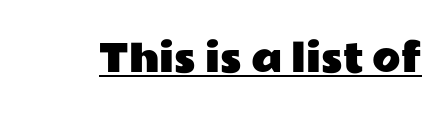
Q: Is the text italic (slanted)? A: No, it is upright.
Q: Is the typeface a serif or a sans-serif typeface? A: Sans-serif.
Q: Is the text underlined? A: Yes.
Q: Is the spacing between letters normal or unusually wide? A: Normal.
Q: Width (condensed, normal, or wide)? A: Wide.
Q: Stroke contrast? A: Low.
Q: x-height? A: Medium.
Q: Monospaced? A: No.
